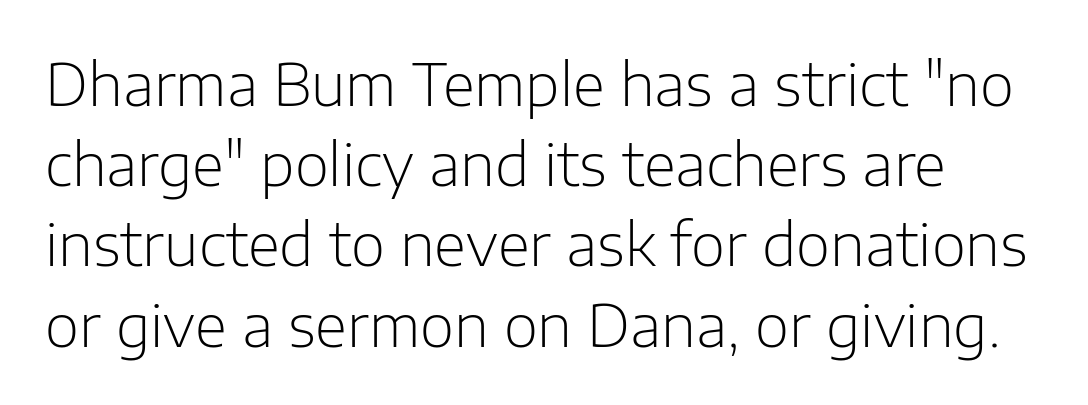
Q: Is the text bold? A: No.
Q: Is the text italic (slanted)? A: No, it is upright.
Q: Is the typeface a serif or a sans-serif typeface? A: Sans-serif.
Q: Is the text underlined? A: No.
Q: Is the spacing between letters normal or unusually wide? A: Normal.
Q: Is the spacing between lines tight, normal or loose? A: Normal.
Q: Width (condensed, normal, or wide)? A: Normal.
Q: Stroke contrast? A: Low.
Q: x-height? A: Medium.
Q: Monospaced? A: No.
